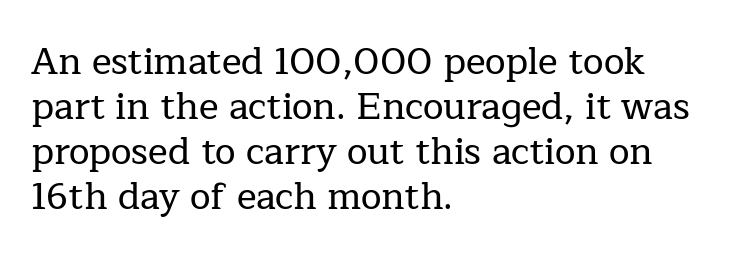
Q: Is the text italic (slanted)? A: No, it is upright.
Q: Is the typeface a serif or a sans-serif typeface? A: Serif.
Q: Is the text underlined? A: No.
Q: How is the paragraph aligned? A: Left-aligned.
Q: Is the spacing between letters normal or unusually wide? A: Normal.
Q: Width (condensed, normal, or wide)? A: Normal.
Q: Stroke contrast? A: Low.
Q: x-height? A: Medium.
Q: Monospaced? A: No.
